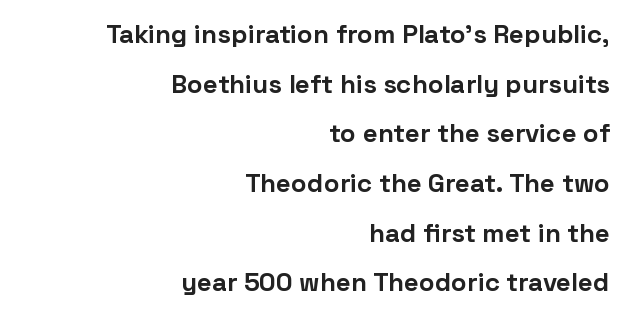
The image shows 26 px bold type, upright; set right-aligned, loose line spacing (1.91x), normal letter spacing, not underlined.
